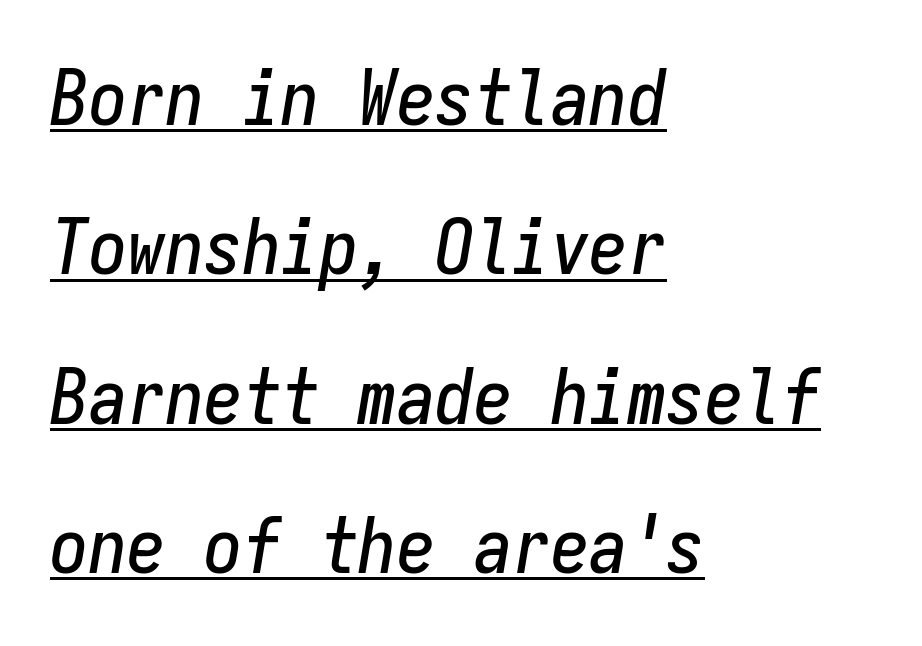
Q: Is the text italic (slanted)? A: Yes, it leans right by about 9 degrees.
Q: Is the text underlined? A: Yes.
Q: How is the paragraph aligned? A: Left-aligned.
Q: Is the spacing between letters normal or unusually wide? A: Normal.
Q: Is the spacing between lines tight, normal or loose? A: Loose.
Q: Width (condensed, normal, or wide)? A: Condensed.
Q: Stroke contrast? A: Low.
Q: x-height? A: Medium.
Q: Monospaced? A: Yes.
